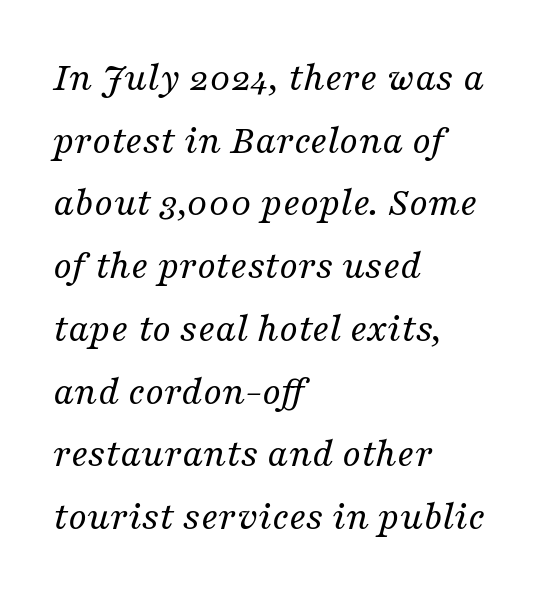
Q: Is the text bold? A: No.
Q: Is the text italic (slanted)? A: Yes, it leans right by about 16 degrees.
Q: Is the typeface a serif or a sans-serif typeface? A: Serif.
Q: Is the text underlined? A: No.
Q: How is the paragraph aligned? A: Left-aligned.
Q: Is the spacing between letters normal or unusually wide? A: Normal.
Q: Is the spacing between lines tight, normal or loose? A: Normal.
Q: Width (condensed, normal, or wide)? A: Normal.
Q: Stroke contrast? A: Medium.
Q: x-height? A: Medium.
Q: Monospaced? A: No.
